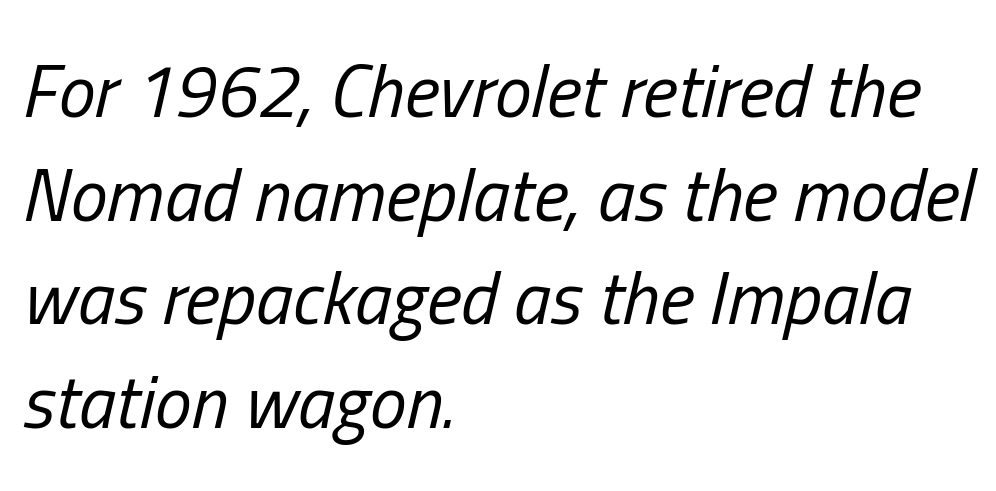
{"italic": "yes", "lean": "right", "slant_degrees": 13, "bold": "no", "weight": "regular", "width": "condensed", "stroke_contrast": "low", "x_height": "medium", "monospaced": "no", "underline": "no", "align": "left", "line_spacing": "normal", "line_spacing_ratio": 1.4, "letter_spacing": "normal", "letter_spacing_em": 0.0, "glyph_px": 74}
